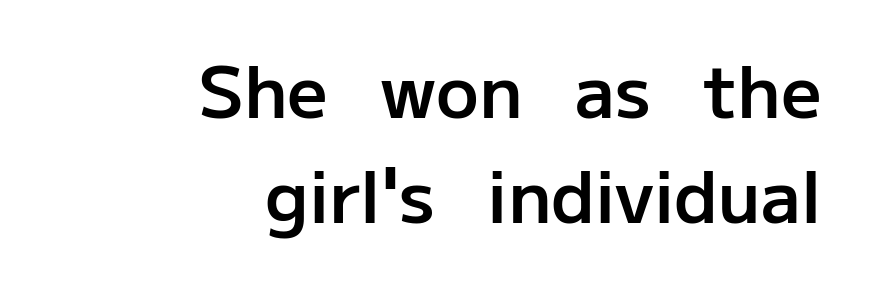
Q: Is the text bold? A: Semi-bold.
Q: Is the text italic (slanted)? A: No, it is upright.
Q: Is the typeface a serif or a sans-serif typeface? A: Sans-serif.
Q: Is the text underlined? A: No.
Q: How is the paragraph aligned? A: Right-aligned.
Q: Is the spacing between letters normal or unusually wide? A: Normal.
Q: Is the spacing between lines tight, normal or loose? A: Normal.
Q: Width (condensed, normal, or wide)? A: Normal.
Q: Stroke contrast? A: Low.
Q: x-height? A: Medium.
Q: Monospaced? A: No.
